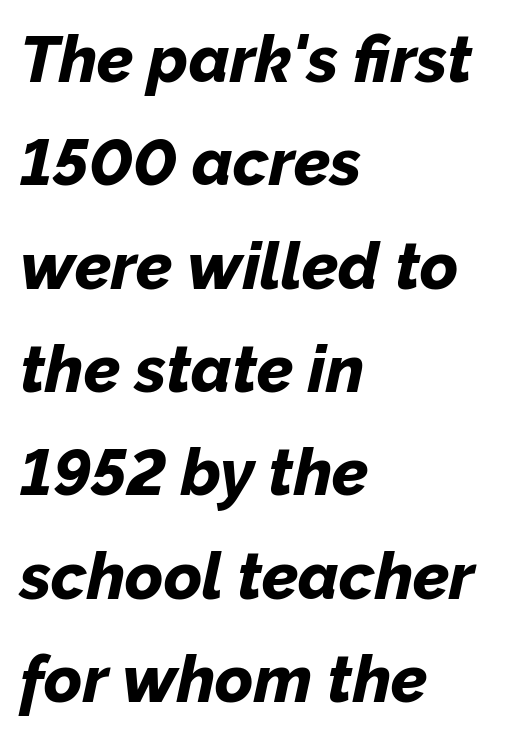
{"italic": "yes", "lean": "right", "slant_degrees": 12, "bold": "yes", "weight": "bold", "width": "normal", "stroke_contrast": "low", "x_height": "medium", "monospaced": "no", "underline": "no", "align": "left", "line_spacing": "normal", "line_spacing_ratio": 1.59, "letter_spacing": "normal", "letter_spacing_em": 0.0, "glyph_px": 65}
